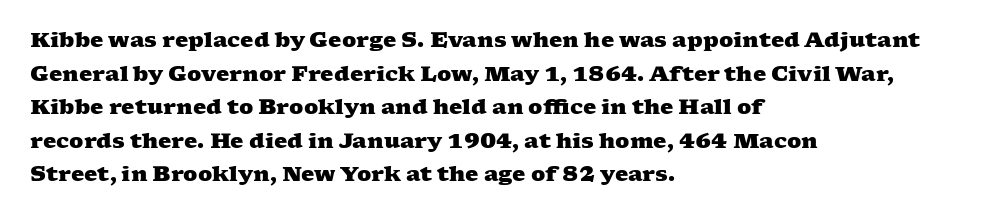
Q: Is the text bold? A: Yes.
Q: Is the text underlined? A: No.
Q: How is the paragraph aligned? A: Left-aligned.
Q: Is the spacing between letters normal or unusually wide? A: Normal.
Q: Is the spacing between lines tight, normal or loose? A: Normal.
